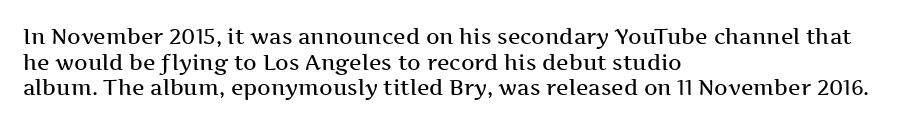
Nobody drew a line under any word here. The letters stand straight up with perfectly vertical stems. Emphasis by weight is partial: semibold. Nobody touched the tracking dial on this one. Compared with a centered layout, this one pins lines to the left instead.
